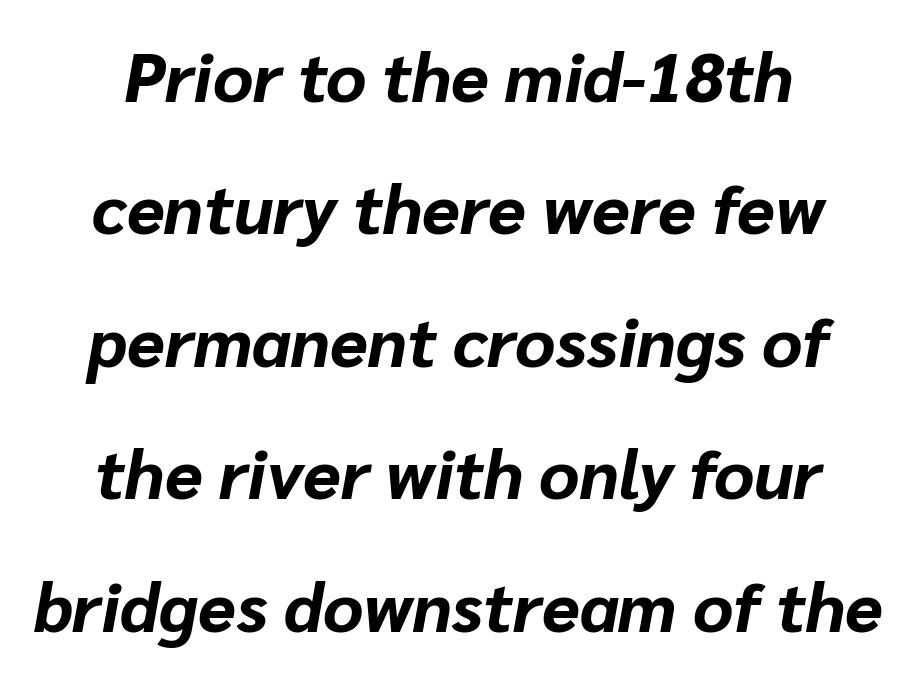
The image shows 69 px bold type, italic (leaning right); set centered, loose line spacing (1.92x), normal letter spacing, not underlined; low stroke contrast and a medium x-height.
